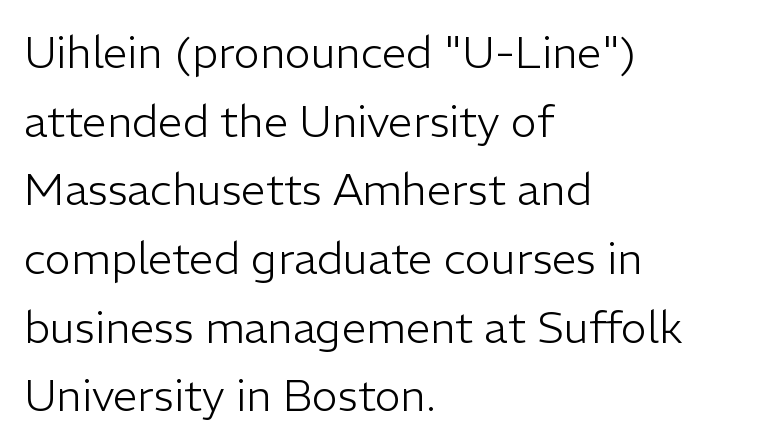
What's the leading like? Ordinary, nothing unusual. This sample has the flowing, uneven cadence of proportional lettering. This is the regular roman posture of the typeface. A typesetter would call this zero additional tracking. A quiet, ordinary-to-light weight characterises the typeface. Horizontally, the lines are justified to the leading edge only.
